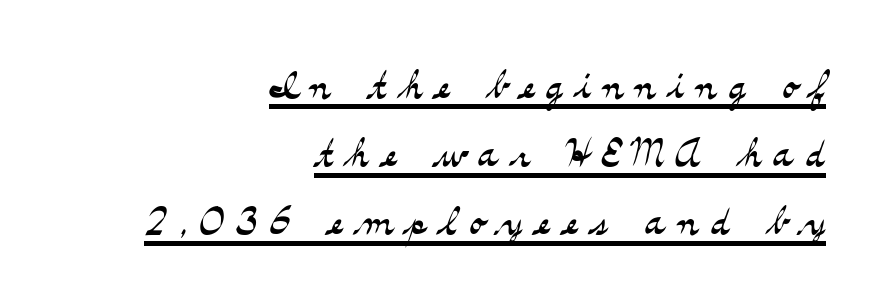
{"serif": "yes", "bold": "no", "weight": "light", "width": "wide", "stroke_contrast": "medium", "x_height": "small", "monospaced": "no", "underline": "yes", "align": "right", "line_spacing": "normal", "line_spacing_ratio": 1.26, "letter_spacing": "wide", "letter_spacing_em": 0.22, "glyph_px": 54}
